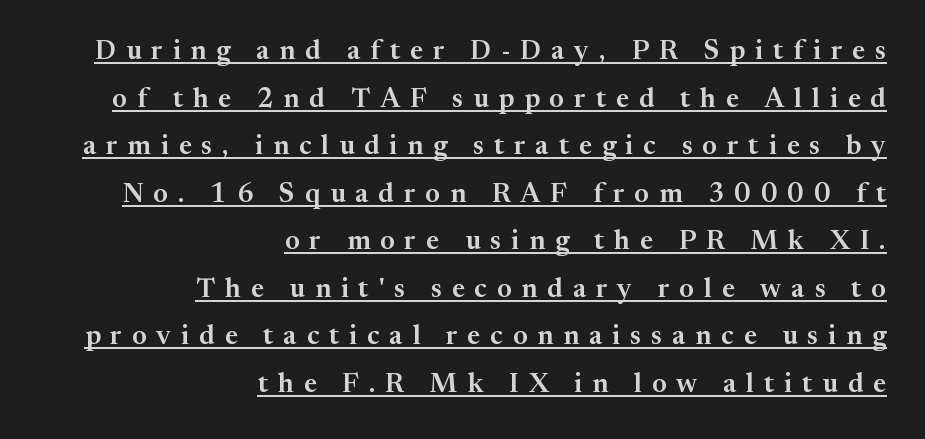
{"italic": "no", "underline": "yes", "align": "right", "line_spacing_ratio": 1.76, "letter_spacing": "wide", "letter_spacing_em": 0.37, "glyph_px": 27}
